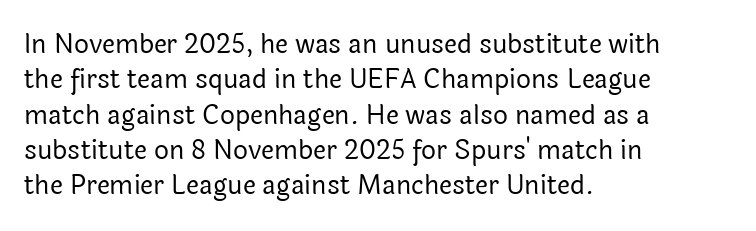
The image shows 26 px text type, upright; set left-aligned, normal line spacing (1.36x), normal letter spacing, not underlined.
